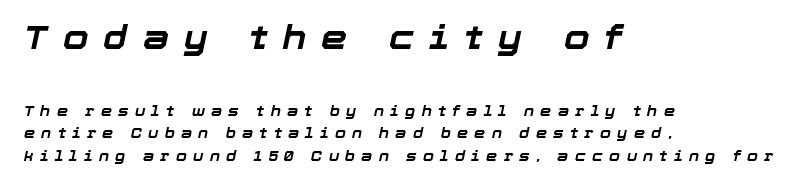
The image shows 33 px bold type, italic (leaning right); set left-aligned, normal line spacing (1.64x), unusually wide letter spacing (+0.45 em), not underlined; the first (top) block is 2.36x larger; low stroke contrast and a medium x-height.
